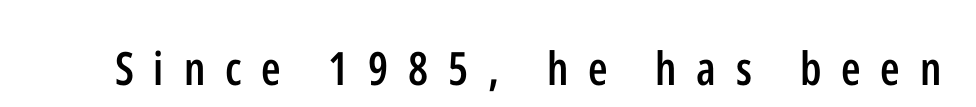
{"serif": "no", "italic": "no", "bold": "semi", "weight": "semibold", "width": "condensed", "stroke_contrast": "low", "x_height": "medium", "monospaced": "no", "underline": "no", "letter_spacing": "wide", "letter_spacing_em": 0.43, "glyph_px": 46}
